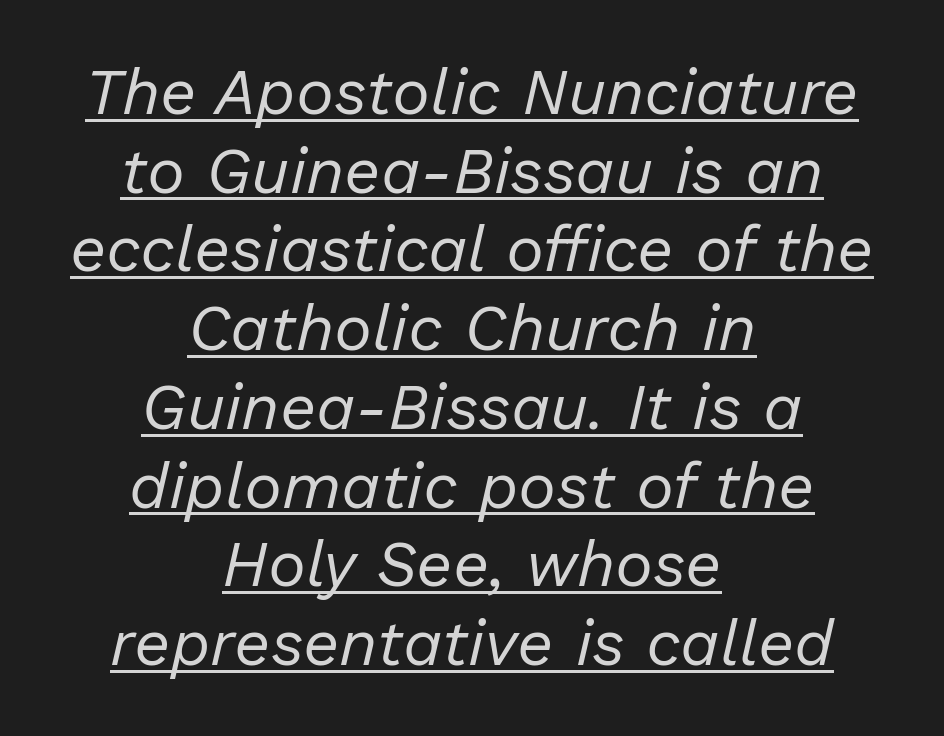
Q: Is the text bold? A: No.
Q: Is the text italic (slanted)? A: Yes, it leans right by about 13 degrees.
Q: Is the text underlined? A: Yes.
Q: How is the paragraph aligned? A: Centered.
Q: Is the spacing between letters normal or unusually wide? A: Normal.
Q: Width (condensed, normal, or wide)? A: Normal.
Q: Stroke contrast? A: Low.
Q: x-height? A: Medium.
Q: Monospaced? A: No.
